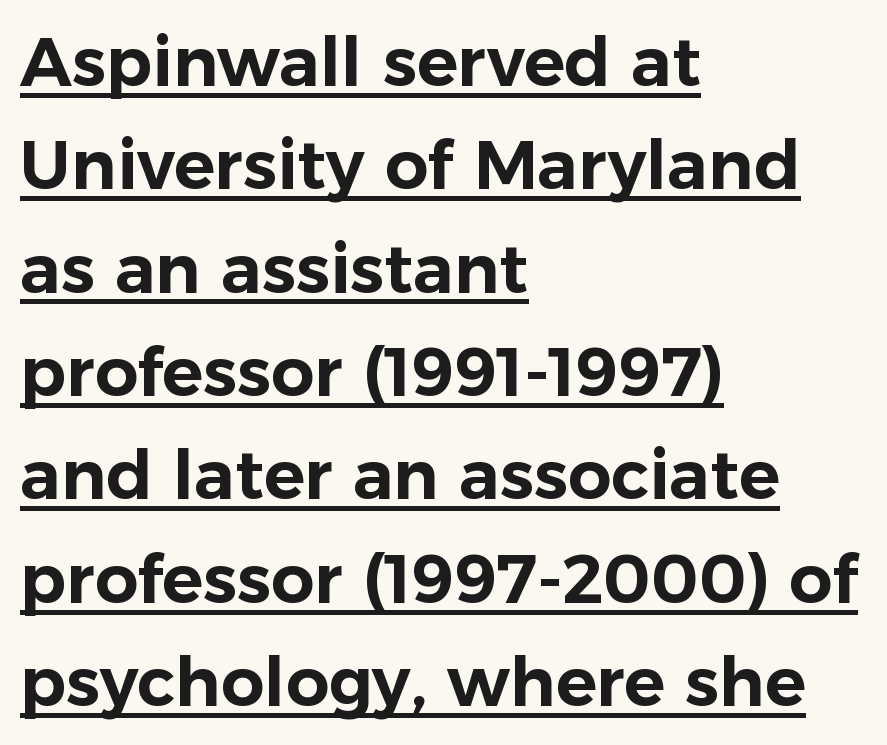
Is the letter spacing exaggerated? No — it looks like the ordinary default. Check the space under the baseline: a stroke is drawn there. The space between consecutive lines is moderate. Rendered with straight, roman letterforms.
